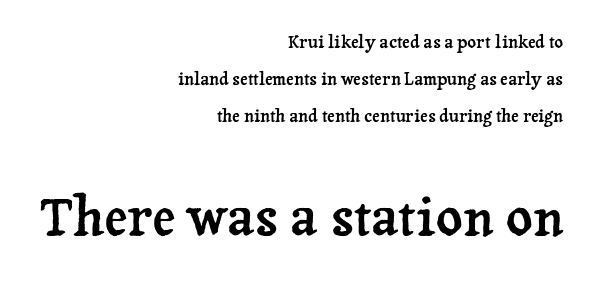
{"serif": "yes", "italic": "no", "width": "normal", "stroke_contrast": "low", "x_height": "medium", "monospaced": "no", "underline": "no", "align": "right", "line_spacing": "loose", "line_spacing_ratio": 2.17, "letter_spacing": "normal", "letter_spacing_em": 0.0, "larger_block": "second", "size_ratio": 3.06, "glyph_px": 52}
